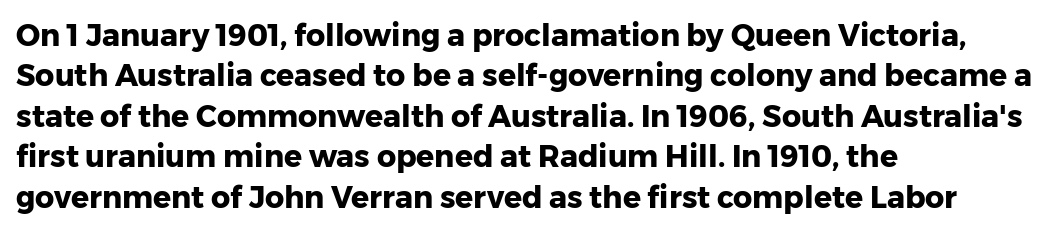
The image shows 30 px heavy sans-serif type, upright; set left-aligned, normal line spacing (1.35x), normal letter spacing, not underlined; low stroke contrast and a medium x-height.
